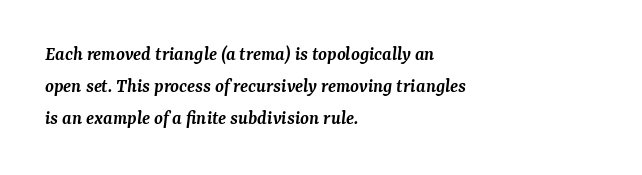
Q: Is the text bold? A: Semi-bold.
Q: Is the text italic (slanted)? A: Yes, it leans right by about 7 degrees.
Q: Is the text underlined? A: No.
Q: How is the paragraph aligned? A: Left-aligned.
Q: Is the spacing between letters normal or unusually wide? A: Normal.
Q: Is the spacing between lines tight, normal or loose? A: Normal.
